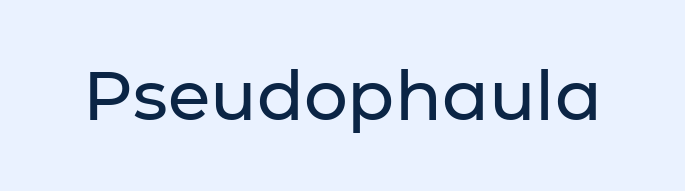
{"serif": "no", "italic": "no", "width": "normal", "stroke_contrast": "low", "x_height": "medium", "monospaced": "no", "underline": "no", "letter_spacing": "normal", "letter_spacing_em": 0.0, "glyph_px": 69}
